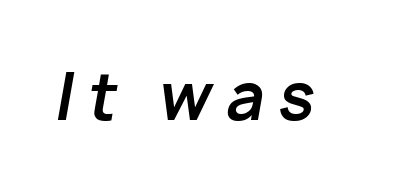
The image shows 64 px bold type, italic (leaning right); set unusually wide letter spacing (+0.22 em), not underlined; low stroke contrast and a medium x-height.
